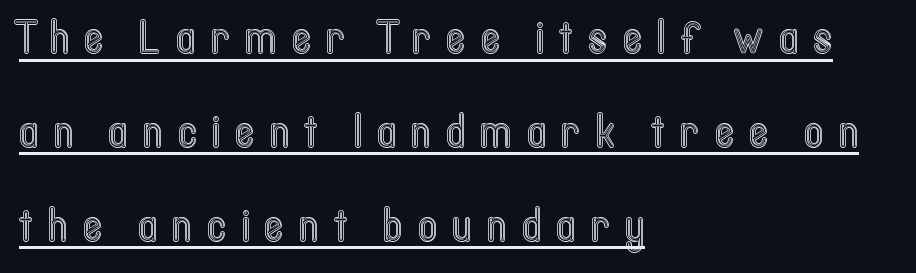
The image shows 46 px condensed type, upright; set left-aligned, loose line spacing (2.04x), unusually wide letter spacing (+0.33 em), underlined; a medium x-height.
